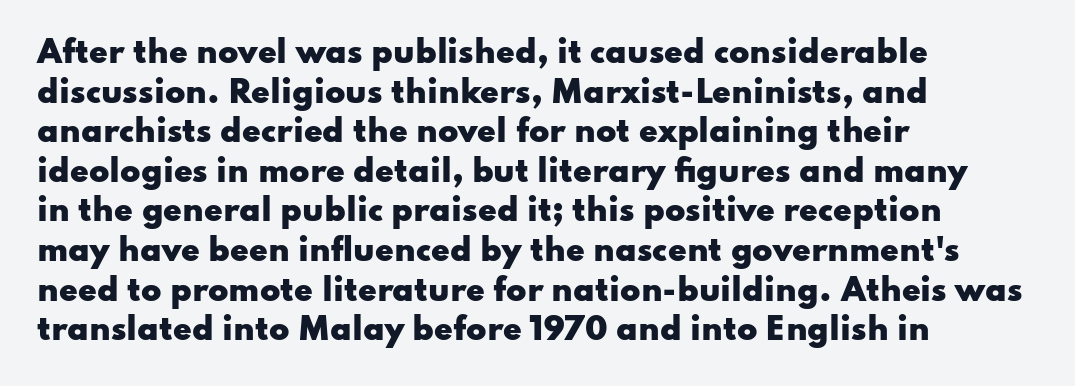
Q: Is the text bold? A: Yes.
Q: Is the text italic (slanted)? A: No, it is upright.
Q: Is the typeface a serif or a sans-serif typeface? A: Sans-serif.
Q: Is the text underlined? A: No.
Q: How is the paragraph aligned? A: Left-aligned.
Q: Is the spacing between letters normal or unusually wide? A: Normal.
Q: Is the spacing between lines tight, normal or loose? A: Normal.
Q: Width (condensed, normal, or wide)? A: Wide.
Q: Stroke contrast? A: Low.
Q: x-height? A: Small.
Q: Monospaced? A: No.
